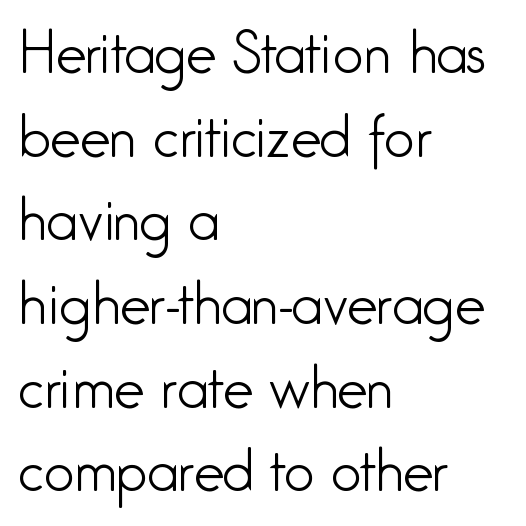
{"serif": "no", "italic": "no", "bold": "no", "weight": "light", "width": "condensed", "stroke_contrast": "low", "x_height": "medium", "monospaced": "no", "underline": "no", "align": "left", "line_spacing": "normal", "line_spacing_ratio": 1.55, "letter_spacing": "normal", "letter_spacing_em": 0.0, "glyph_px": 54}
